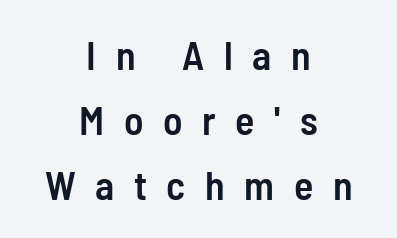
Q: Is the text bold? A: Semi-bold.
Q: Is the text italic (slanted)? A: No, it is upright.
Q: Is the typeface a serif or a sans-serif typeface? A: Sans-serif.
Q: Is the text underlined? A: No.
Q: How is the paragraph aligned? A: Centered.
Q: Is the spacing between letters normal or unusually wide? A: Unusually wide.
Q: Is the spacing between lines tight, normal or loose? A: Normal.
Q: Width (condensed, normal, or wide)? A: Condensed.
Q: Stroke contrast? A: Low.
Q: x-height? A: Medium.
Q: Monospaced? A: No.
